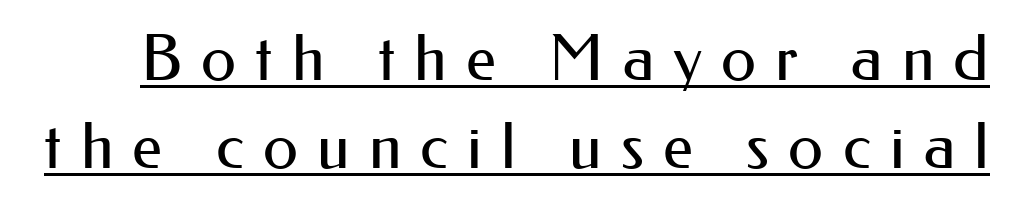
Heft: none added — not bold. Leading matches the norm, producing a regular column. Serifs: no, the terminals of the letterforms are clean. These lines were composed using upright roman letters. The type is letterspaced generously, with wide tracking. The rendering uses natural spacing where letterforms have individual widths.
